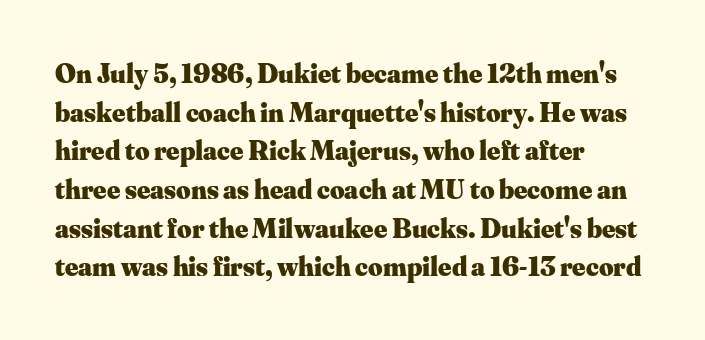
In terms of posture, this sample is upright. Yep, those are serifs on the letters. All the whitespace from short lines collects on the right. These words are printed bold, with thick strokes throughout.
